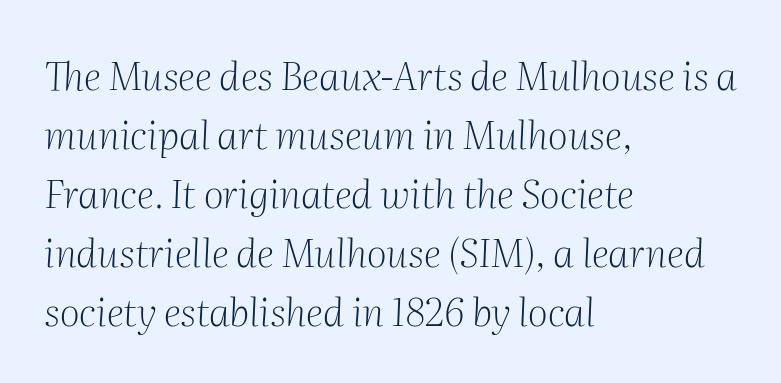
The image shows 39 px light serif type, italic (leaning right); set left-aligned, normal line spacing (1.51x), normal letter spacing, not underlined; medium stroke contrast and a medium x-height.
